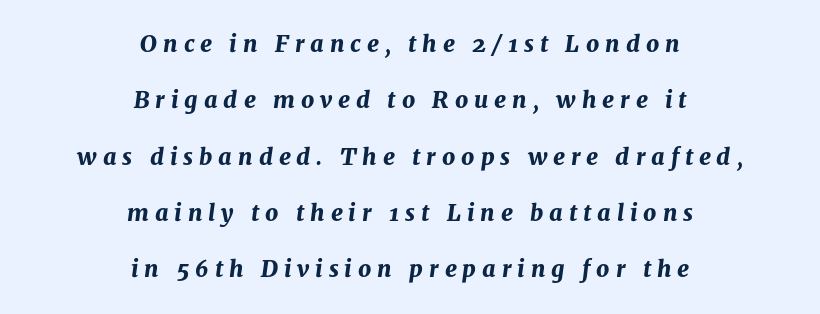
Q: Is the text bold? A: Yes.
Q: Is the text italic (slanted)? A: Yes, it leans right by about 8 degrees.
Q: Is the text underlined? A: No.
Q: How is the paragraph aligned? A: Centered.
Q: Is the spacing between letters normal or unusually wide? A: Unusually wide.
Q: Is the spacing between lines tight, normal or loose? A: Loose.
